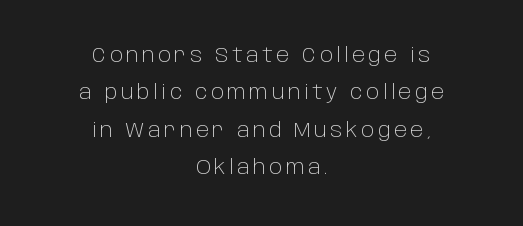
The image shows 20 px text type, upright; set centered, line spacing 1.87x, not underlined.
